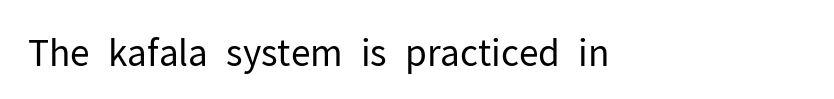
{"serif": "no", "italic": "no", "bold": "no", "weight": "regular", "width": "normal", "stroke_contrast": "low", "x_height": "medium", "monospaced": "no", "underline": "no", "align": "left", "letter_spacing": "normal", "letter_spacing_em": 0.0, "glyph_px": 36}
